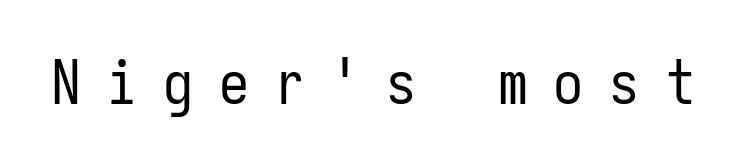
The image shows 60 px regular-weight, condensed sans-serif type, upright, monospaced; set unusually wide letter spacing (+0.43 em), not underlined; low stroke contrast and a medium x-height.
